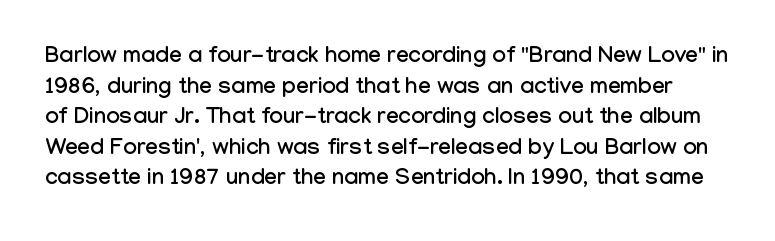
The typography opts for an upright posture over an oblique one. The strip under each line holds only bare page. Honestly, the row spacing looks completely unremarkable. Tracking value appears to be zero — textbook default spacing.
